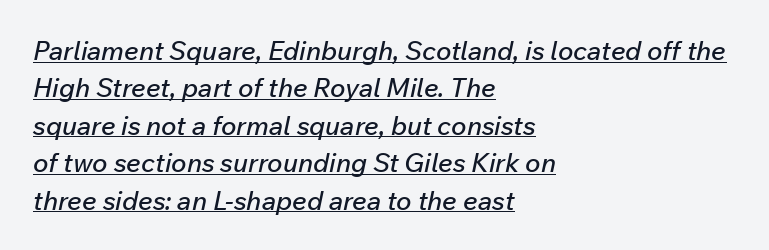
If you measured baseline to baseline, you'd find a middling distance. A classic flush-left, rag-right setting is used for this passage. Rendered with sloped, italic letterforms. The sample's only ornament is a line tracing under the words. Each word holds together tightly as a unit, with standard inter-letter gaps.
